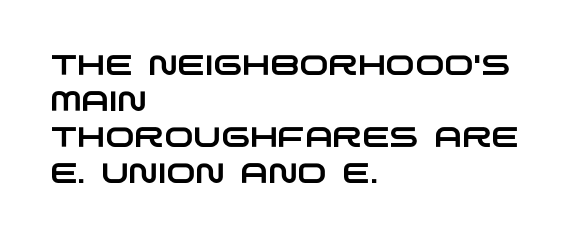
Q: Is the typeface a serif or a sans-serif typeface? A: Sans-serif.
Q: Is the text underlined? A: No.
Q: How is the paragraph aligned? A: Left-aligned.
Q: Is the spacing between letters normal or unusually wide? A: Normal.
Q: Is the spacing between lines tight, normal or loose? A: Normal.
Q: Width (condensed, normal, or wide)? A: Wide.
Q: Stroke contrast? A: Low.
Q: x-height? A: Large.
Q: Monospaced? A: No.
